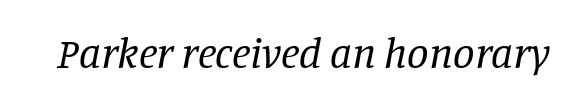
The image shows 43 px regular-weight serif type, italic (leaning right); set normal letter spacing, not underlined; low stroke contrast and a large x-height.
